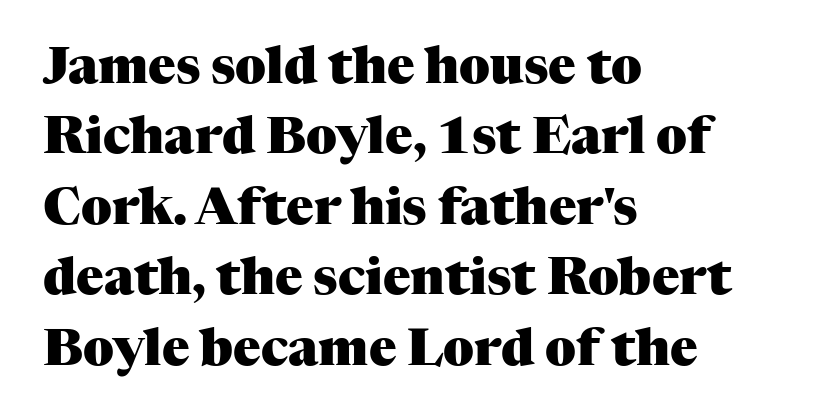
Q: Is the text bold? A: Yes.
Q: Is the text italic (slanted)? A: No, it is upright.
Q: Is the typeface a serif or a sans-serif typeface? A: Serif.
Q: Is the text underlined? A: No.
Q: How is the paragraph aligned? A: Left-aligned.
Q: Is the spacing between letters normal or unusually wide? A: Normal.
Q: Is the spacing between lines tight, normal or loose? A: Normal.
Q: Width (condensed, normal, or wide)? A: Normal.
Q: Stroke contrast? A: Medium.
Q: x-height? A: Medium.
Q: Monospaced? A: No.
